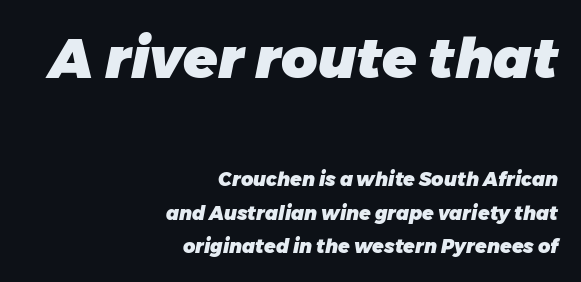
Q: Is the text bold? A: Yes.
Q: Is the text italic (slanted)? A: Yes, it leans right by about 11 degrees.
Q: Is the text underlined? A: No.
Q: How is the paragraph aligned? A: Right-aligned.
Q: Is the spacing between letters normal or unusually wide? A: Normal.
Q: Which block of text is set in a larger size, the first (top) or the second (bottom)? A: The first (top) one.
Q: Width (condensed, normal, or wide)? A: Normal.
Q: Stroke contrast? A: Low.
Q: x-height? A: Medium.
Q: Monospaced? A: No.
